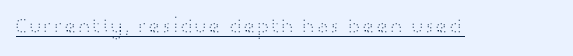
The image shows 21 px text type, upright; set normal letter spacing, underlined.
